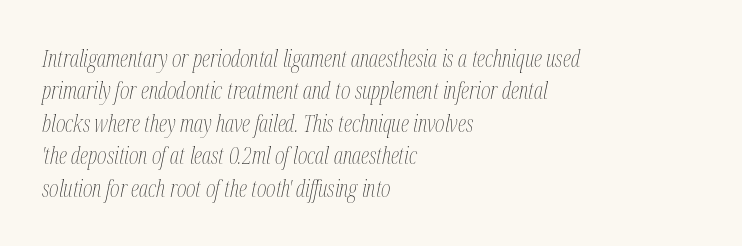
{"italic": "yes", "lean": "right", "slant_degrees": 12, "bold": "no", "underline": "no", "align": "left", "line_spacing": "normal", "line_spacing_ratio": 1.41, "letter_spacing": "normal", "letter_spacing_em": 0.0, "glyph_px": 23}
